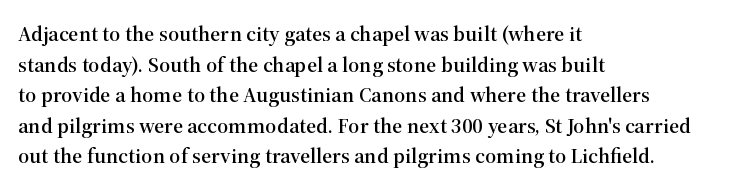
{"italic": "no", "underline": "no", "align": "left", "line_spacing": "normal", "line_spacing_ratio": 1.39, "letter_spacing": "normal", "letter_spacing_em": 0.0, "glyph_px": 22}
